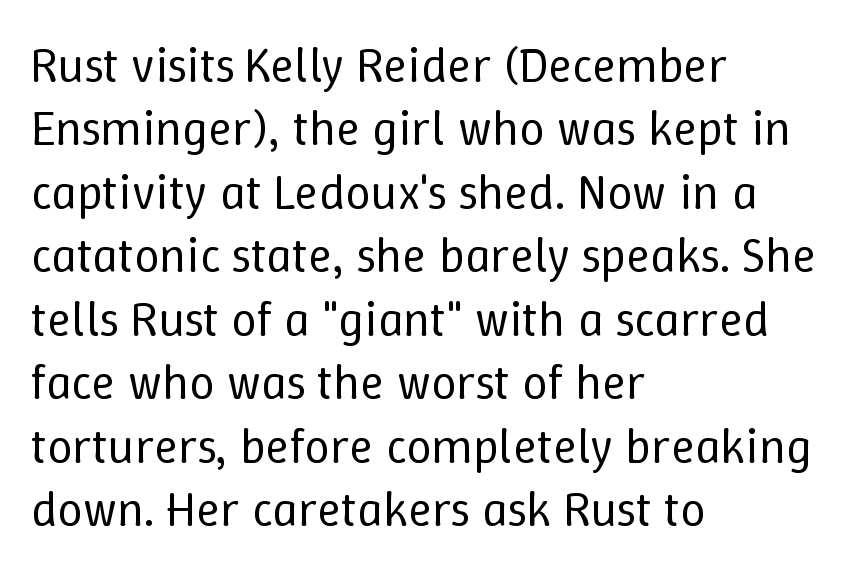
Q: Is the text bold? A: No.
Q: Is the text italic (slanted)? A: No, it is upright.
Q: Is the text underlined? A: No.
Q: How is the paragraph aligned? A: Left-aligned.
Q: Is the spacing between letters normal or unusually wide? A: Normal.
Q: Is the spacing between lines tight, normal or loose? A: Normal.
Q: Width (condensed, normal, or wide)? A: Normal.
Q: Stroke contrast? A: Low.
Q: x-height? A: Medium.
Q: Monospaced? A: No.
